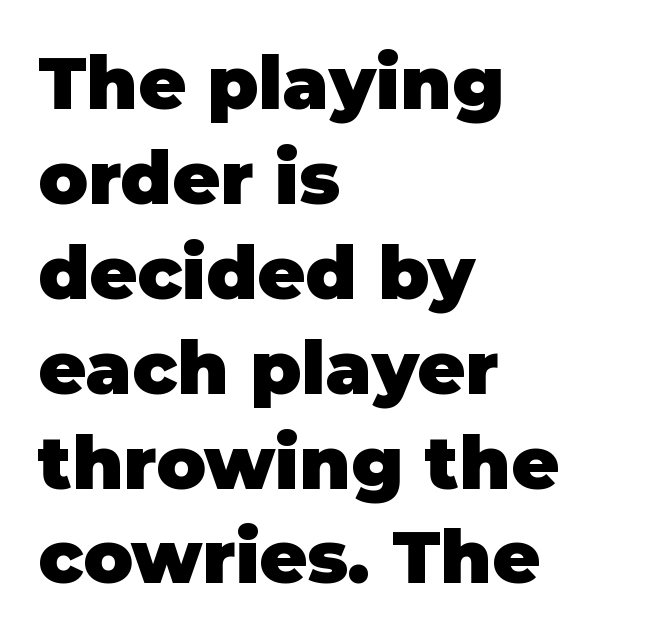
{"serif": "no", "italic": "no", "bold": "yes", "weight": "heavy", "width": "normal", "stroke_contrast": "low", "x_height": "large", "monospaced": "no", "underline": "no", "align": "left", "line_spacing": "normal", "line_spacing_ratio": 1.3, "letter_spacing": "normal", "letter_spacing_em": 0.0, "glyph_px": 73}
